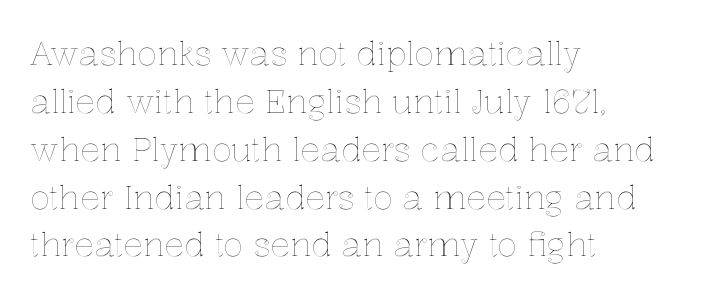
{"italic": "no", "width": "normal", "x_height": "medium", "monospaced": "no", "underline": "no", "align": "left", "line_spacing": "normal", "line_spacing_ratio": 1.45, "letter_spacing": "normal", "letter_spacing_em": 0.0, "glyph_px": 33}
